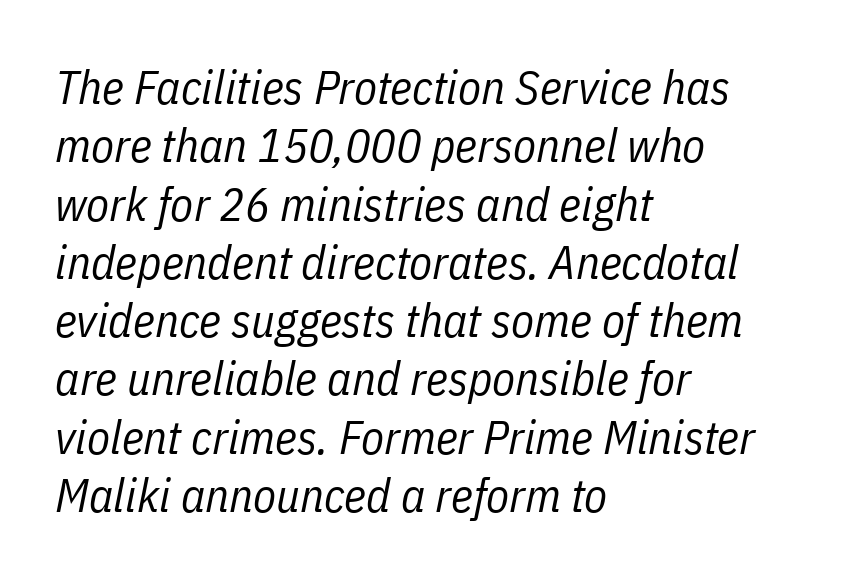
Slanted lettering throughout. Notice how the passage keeps a crisp vertical edge on the left only. There is no visible air inserted between adjacent glyphs. Type without underlining. Is the stroke heavy? The answer is a plain regular-or-lighter. The letters advance in unequal steps, a hallmark of proportional type.
